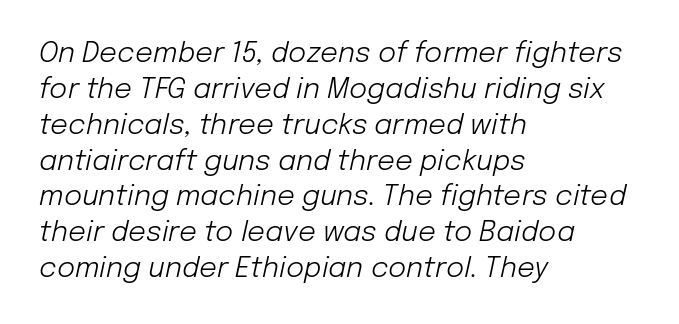
The zone under the glyphs is completely vacant. The weight would be labelled regular, book, light, or lighter still. The lines are quadded left. Style check: oblique. The designer left line spacing at the default.
